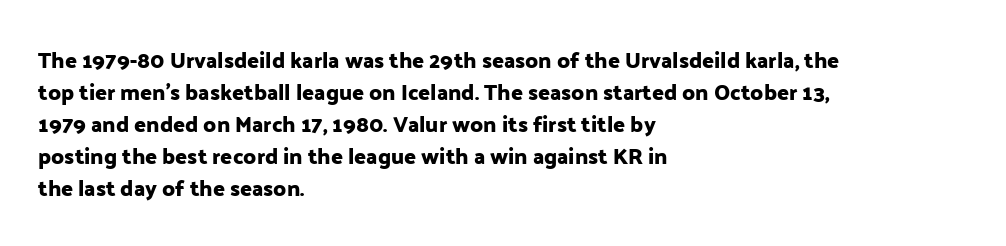
The image shows 22 px text type, upright; set left-aligned, normal line spacing (1.46x), normal letter spacing, not underlined.
